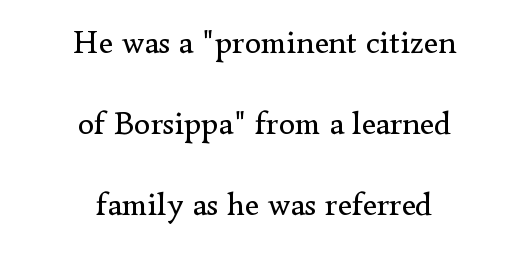
Do the characters align in a grid? No, the font is proportional. The lines are spread far apart with generous leading. These lines are composed in type with serifs. The foot of each line stays bare and open.
